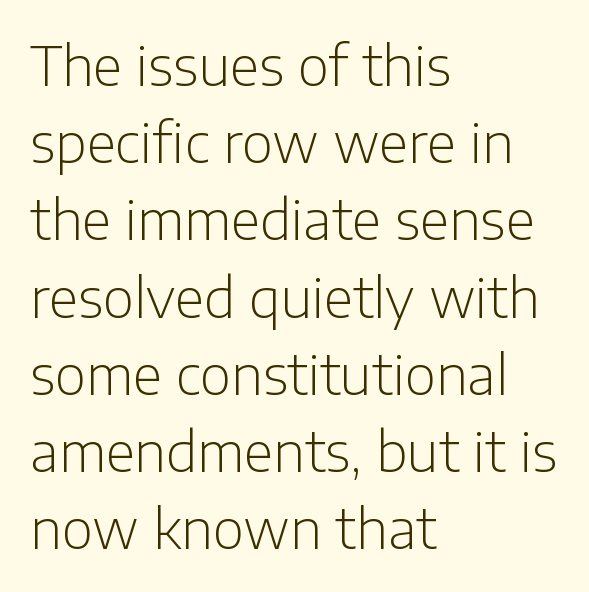
Q: Is the text bold? A: No.
Q: Is the text italic (slanted)? A: No, it is upright.
Q: Is the typeface a serif or a sans-serif typeface? A: Sans-serif.
Q: Is the text underlined? A: No.
Q: How is the paragraph aligned? A: Left-aligned.
Q: Is the spacing between letters normal or unusually wide? A: Normal.
Q: Is the spacing between lines tight, normal or loose? A: Normal.
Q: Width (condensed, normal, or wide)? A: Normal.
Q: Stroke contrast? A: Low.
Q: x-height? A: Medium.
Q: Monospaced? A: No.
